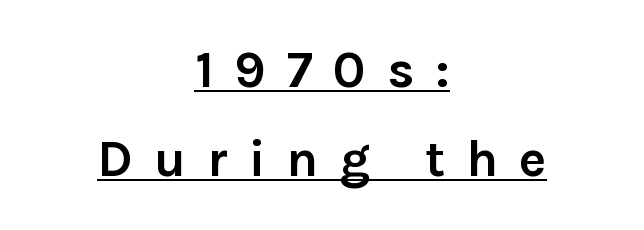
The lettering is marked with a stroke running underneath it. A roman cut, with each character standing at attention. This sample is center-justified, so both line endings float freely. The tracking reads as deliberately expanded to a designer's eye.
